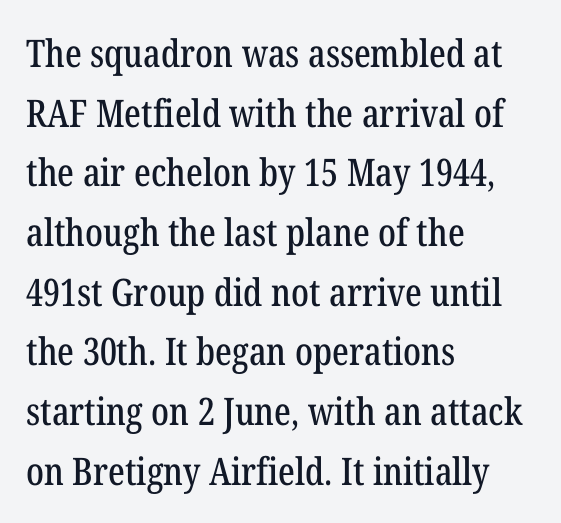
{"serif": "yes", "italic": "no", "width": "condensed", "stroke_contrast": "low", "x_height": "medium", "monospaced": "no", "underline": "no", "align": "left", "line_spacing": "normal", "line_spacing_ratio": 1.57, "letter_spacing": "normal", "letter_spacing_em": 0.0, "glyph_px": 38}
